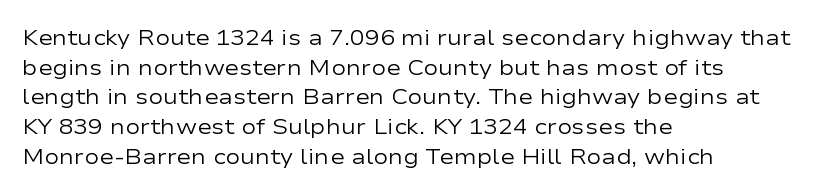
{"italic": "no", "bold": "no", "underline": "no", "align": "left", "line_spacing": "normal", "line_spacing_ratio": 1.35, "letter_spacing": "normal", "letter_spacing_em": 0.0, "glyph_px": 22}
